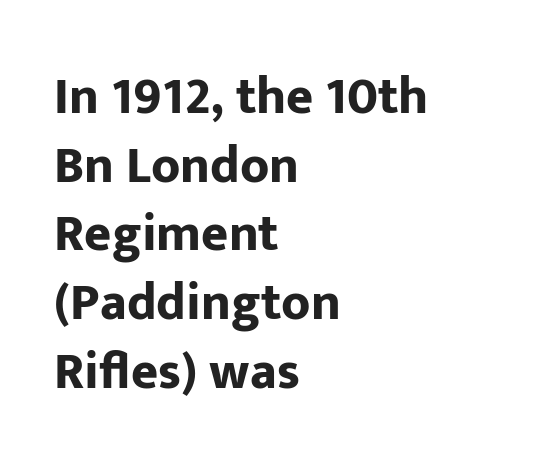
Q: Is the text bold? A: Yes.
Q: Is the text italic (slanted)? A: No, it is upright.
Q: Is the typeface a serif or a sans-serif typeface? A: Sans-serif.
Q: Is the text underlined? A: No.
Q: How is the paragraph aligned? A: Left-aligned.
Q: Is the spacing between letters normal or unusually wide? A: Normal.
Q: Is the spacing between lines tight, normal or loose? A: Normal.
Q: Width (condensed, normal, or wide)? A: Normal.
Q: Stroke contrast? A: Low.
Q: x-height? A: Medium.
Q: Monospaced? A: No.
